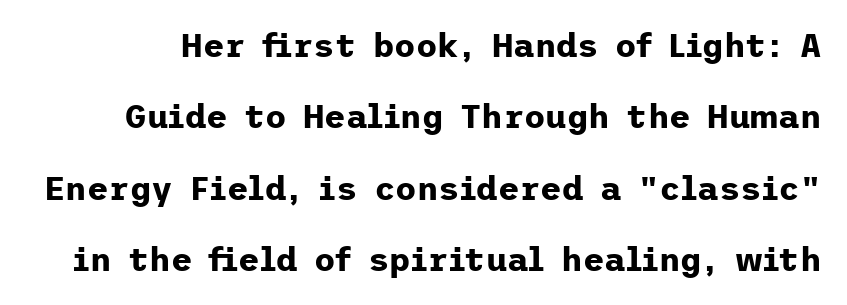
Q: Is the text bold? A: Yes.
Q: Is the text italic (slanted)? A: No, it is upright.
Q: Is the typeface a serif or a sans-serif typeface? A: Sans-serif.
Q: Is the text underlined? A: No.
Q: Is the spacing between letters normal or unusually wide? A: Normal.
Q: Is the spacing between lines tight, normal or loose? A: Loose.
Q: Width (condensed, normal, or wide)? A: Normal.
Q: Stroke contrast? A: Low.
Q: x-height? A: Medium.
